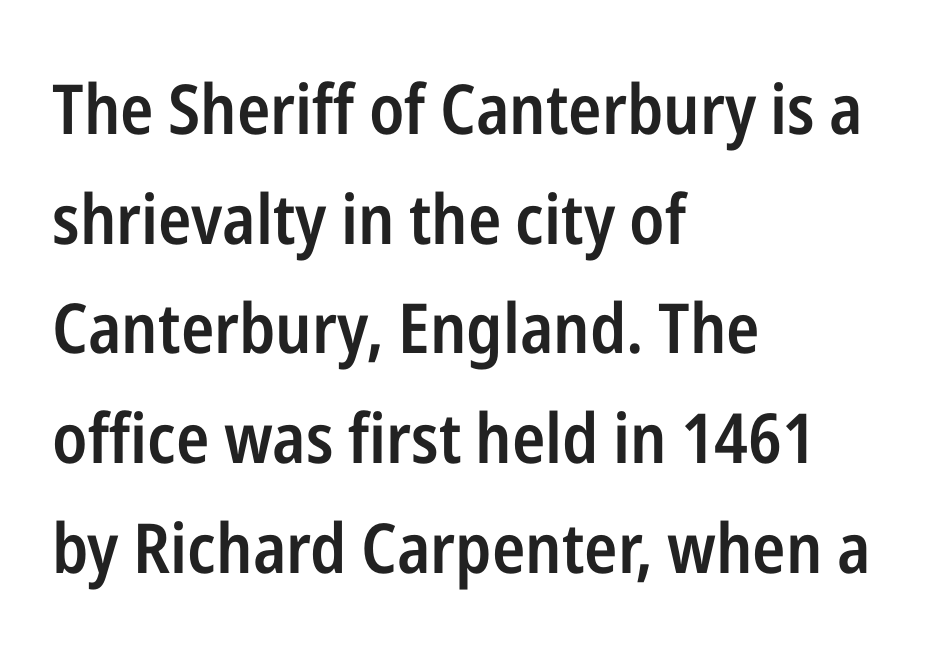
{"serif": "no", "italic": "no", "bold": "semi", "weight": "semibold", "width": "condensed", "stroke_contrast": "low", "x_height": "medium", "monospaced": "no", "underline": "no", "align": "left", "line_spacing": "normal", "line_spacing_ratio": 1.59, "letter_spacing": "normal", "letter_spacing_em": 0.0, "glyph_px": 69}
